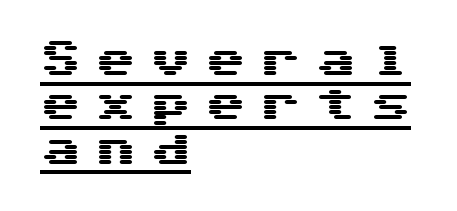
{"serif": "no", "italic": "no", "width": "wide", "stroke_contrast": "medium", "x_height": "medium", "underline": "yes", "align": "left", "line_spacing": "tight", "line_spacing_ratio": 1.08, "letter_spacing": "wide", "letter_spacing_em": 0.34, "glyph_px": 41}
